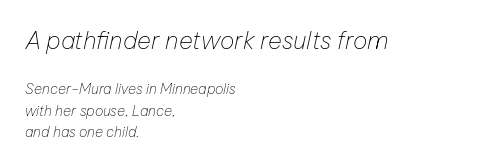
Q: Is the text bold? A: No.
Q: Is the text italic (slanted)? A: Yes, it leans right by about 12 degrees.
Q: Is the text underlined? A: No.
Q: How is the paragraph aligned? A: Left-aligned.
Q: Is the spacing between letters normal or unusually wide? A: Normal.
Q: Is the spacing between lines tight, normal or loose? A: Normal.
Q: Which block of text is set in a larger size, the first (top) or the second (bottom)? A: The first (top) one.
